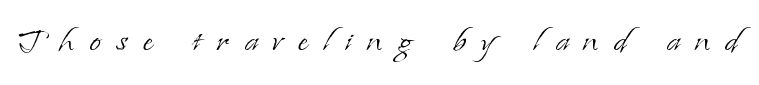
Q: Is the text bold? A: No.
Q: Is the text italic (slanted)? A: Yes.
Q: Is the typeface a serif or a sans-serif typeface? A: Serif.
Q: Is the text underlined? A: No.
Q: Is the spacing between letters normal or unusually wide? A: Unusually wide.
Q: Width (condensed, normal, or wide)? A: Normal.
Q: Stroke contrast? A: Low.
Q: x-height? A: Small.
Q: Monospaced? A: No.
